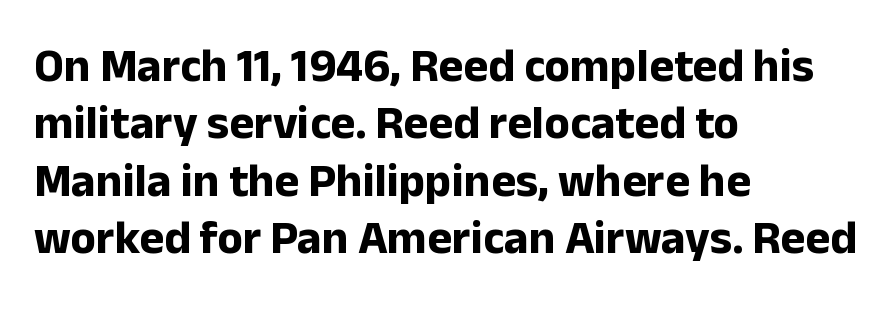
{"serif": "no", "italic": "no", "bold": "yes", "weight": "bold", "width": "normal", "stroke_contrast": "low", "x_height": "medium", "monospaced": "no", "underline": "no", "align": "left", "line_spacing_ratio": 1.22, "letter_spacing": "normal", "letter_spacing_em": 0.0, "glyph_px": 47}
